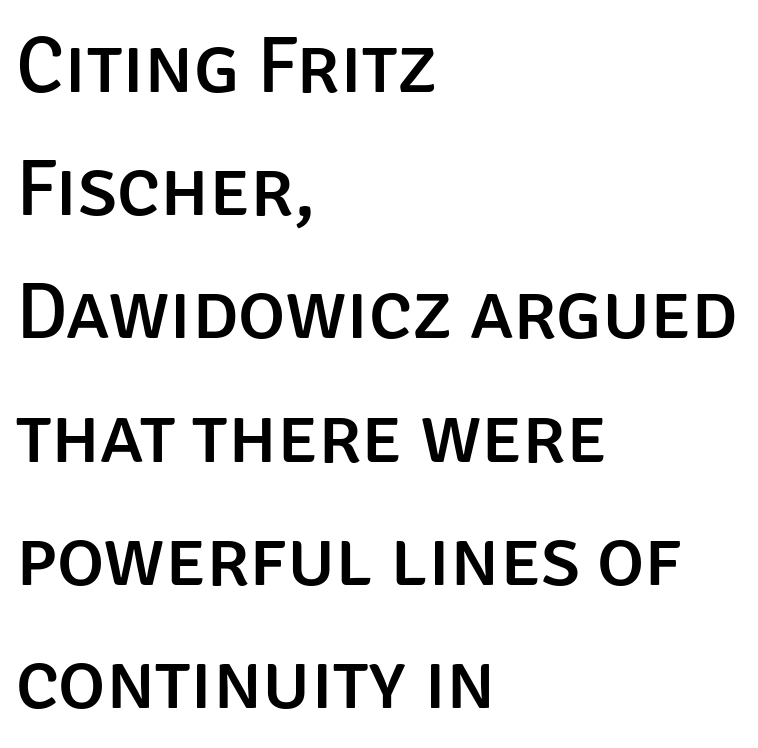
Vertically, the passage feels balanced, rows spaced as you'd expect. Horizontal alignment here is leftward, the default for most running prose. You can tell from the bare stems that sans-serif type was used. This sample uses plain, unmodified letter spacing.
